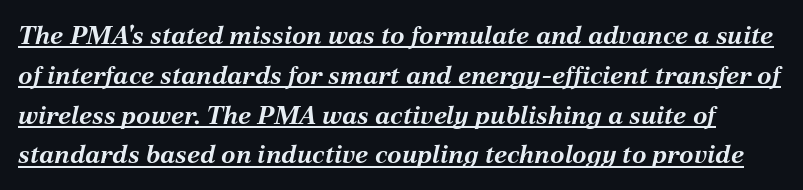
The image shows 26 px bold type, italic (leaning right); set normal line spacing (1.53x), normal letter spacing, underlined.
